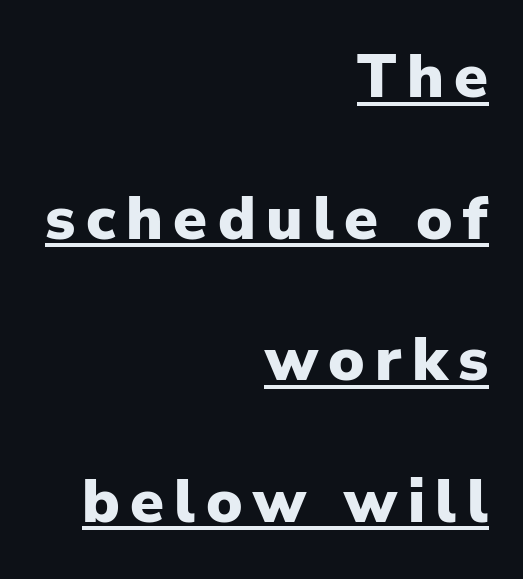
Here the designer chose a conventional face with non-uniform glyph widths. The ragged edge is on the left, which tells us the setting is flush right. Ordinary non-slanted type is in use. Glance below the letters and you will spot a drawn line. The typesetting leans heavy: a genuine bold.
